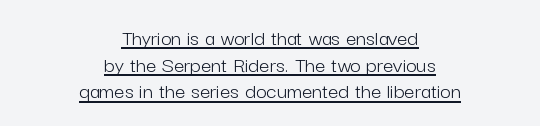
The image shows 23 px text type, upright; set centered, line spacing 1.16x, normal letter spacing, underlined.
